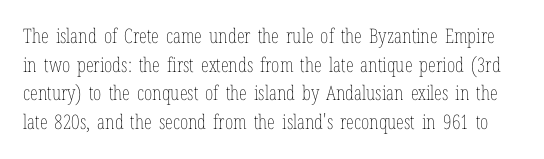
The image shows 20 px text type, upright; set normal line spacing (1.43x), normal letter spacing, not underlined.
